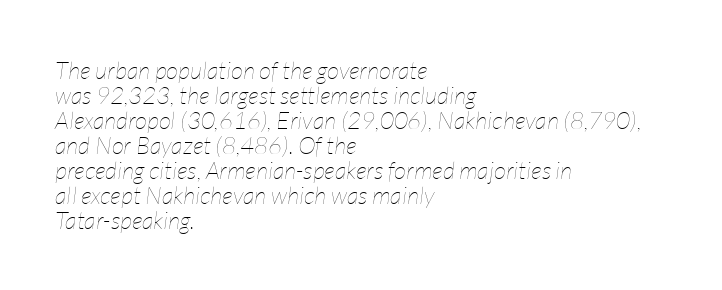
The space between consecutive lines is stingy. Glance below the letters and you will spot only blank space. A classic flush-left, rag-right setting is used for this passage. The specimen reads as italic at a glance. The strokes carry an ordinary text weight at most. These lines keep a tight, regular rhythm from letter to letter.
